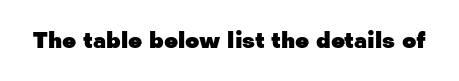
Q: Is the text bold? A: Yes.
Q: Is the text italic (slanted)? A: No, it is upright.
Q: Is the text underlined? A: No.
Q: Is the spacing between letters normal or unusually wide? A: Normal.
